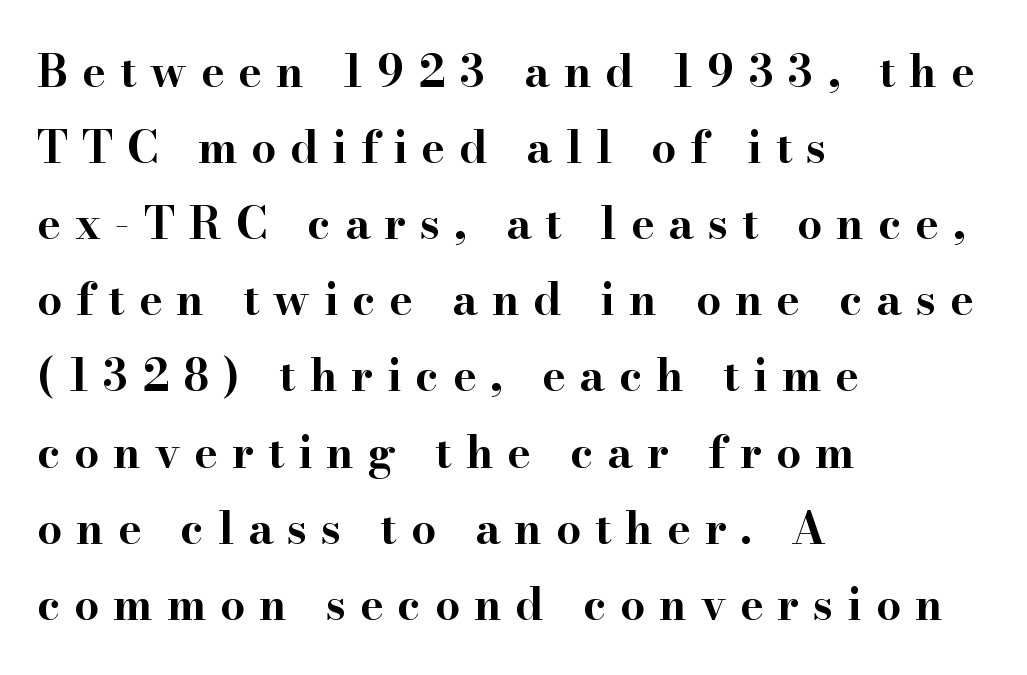
{"serif": "yes", "italic": "no", "bold": "yes", "weight": "bold", "width": "wide", "stroke_contrast": "high", "x_height": "small", "monospaced": "no", "underline": "no", "align": "left", "line_spacing_ratio": 1.73, "letter_spacing": "wide", "letter_spacing_em": 0.32, "glyph_px": 44}
